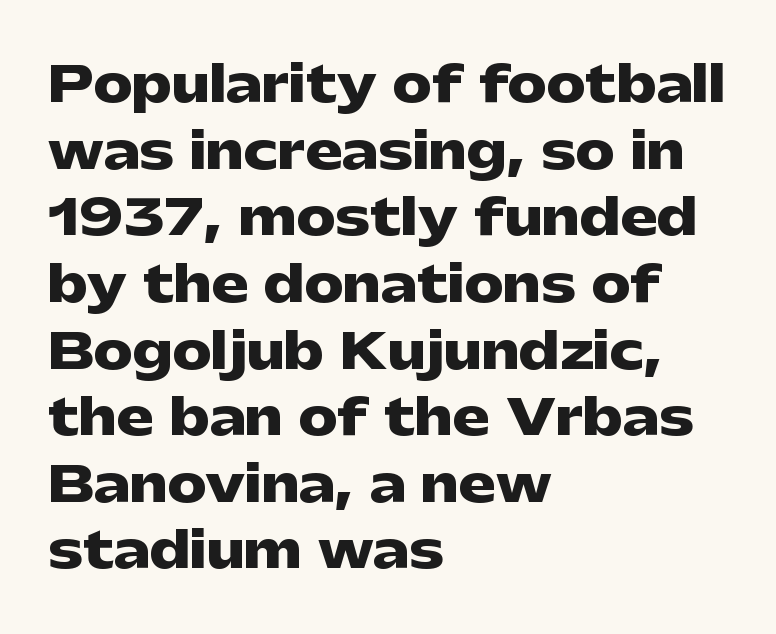
{"serif": "no", "italic": "no", "bold": "yes", "weight": "heavy", "width": "wide", "stroke_contrast": "low", "x_height": "medium", "monospaced": "no", "underline": "no", "align": "left", "line_spacing": "normal", "line_spacing_ratio": 1.36, "letter_spacing": "normal", "letter_spacing_em": 0.0, "glyph_px": 49}
